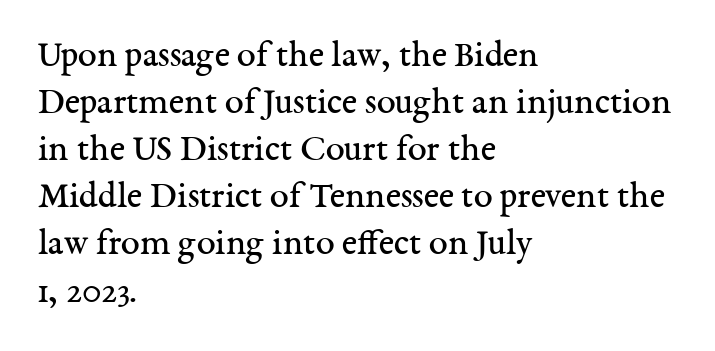
{"serif": "yes", "italic": "no", "bold": "no", "weight": "regular", "width": "normal", "stroke_contrast": "medium", "x_height": "medium", "monospaced": "no", "underline": "no", "align": "left", "line_spacing_ratio": 1.24, "letter_spacing": "normal", "letter_spacing_em": 0.0, "glyph_px": 38}
